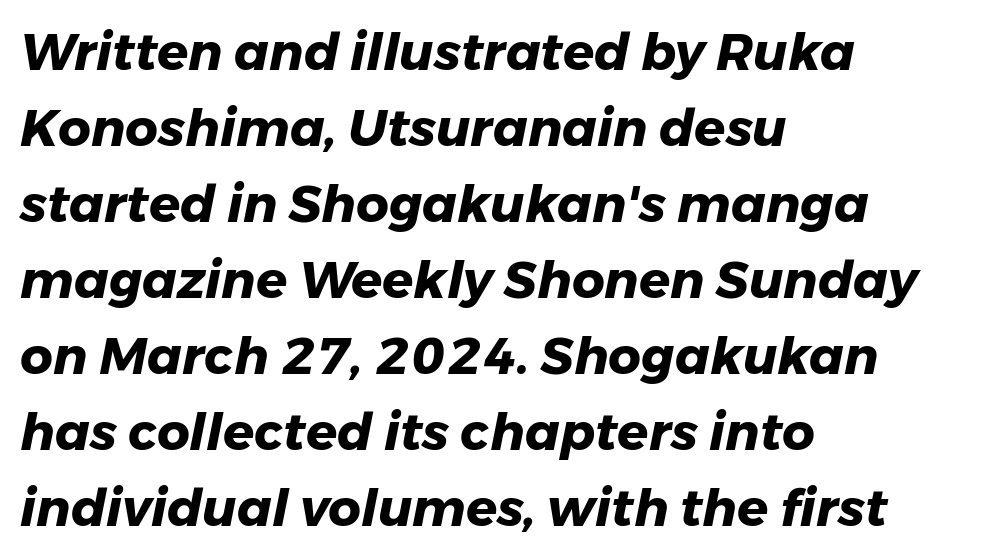
The image shows 51 px heavy type, italic (leaning right); set left-aligned, normal line spacing (1.49x), normal letter spacing, not underlined; low stroke contrast and a medium x-height.
